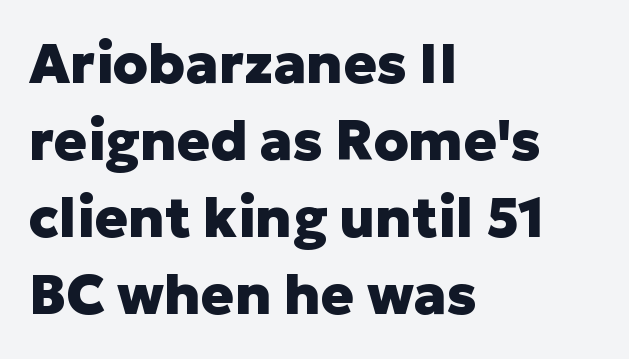
The image shows 55 px heavy sans-serif type, upright; set left-aligned, normal line spacing (1.4x), normal letter spacing, not underlined; low stroke contrast and a medium x-height.
